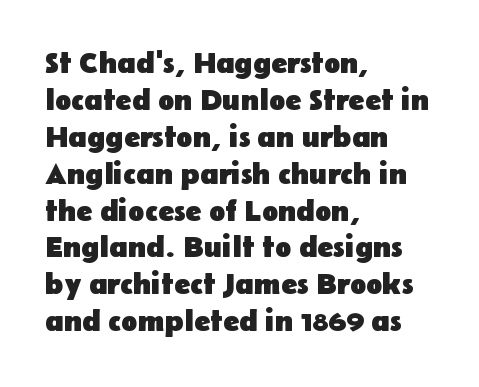
{"serif": "no", "italic": "no", "bold": "yes", "weight": "heavy", "width": "normal", "stroke_contrast": "low", "x_height": "medium", "monospaced": "no", "underline": "no", "align": "left", "line_spacing_ratio": 1.23, "letter_spacing": "normal", "letter_spacing_em": 0.0, "glyph_px": 30}
